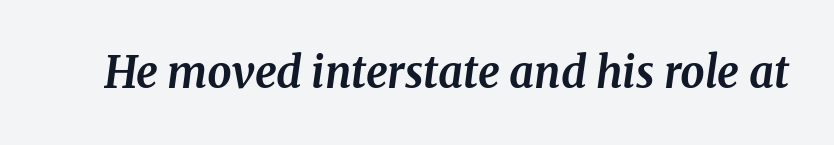
To sum up the face: it has serifs. Think of a printed novel: that variable character pitch is what you see here. Clear beneath every line of the passage. As a designer I'd log this as weight 700, bold. Italic? Definitely — the glyphs are oblique. Nobody touched the tracking dial on this one.
